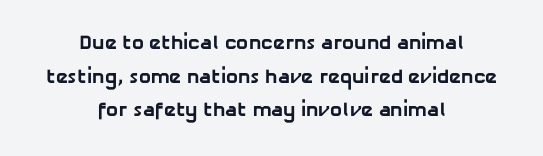
The image shows 20 px bold type; set centered, normal line spacing (1.68x), normal letter spacing, not underlined.
